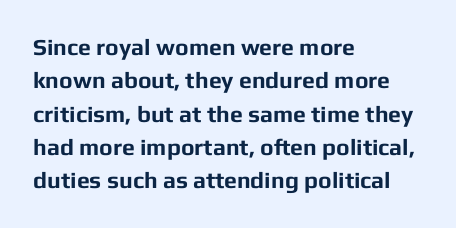
The image shows 23 px bold type, upright; set left-aligned, normal line spacing (1.45x), normal letter spacing, not underlined.
